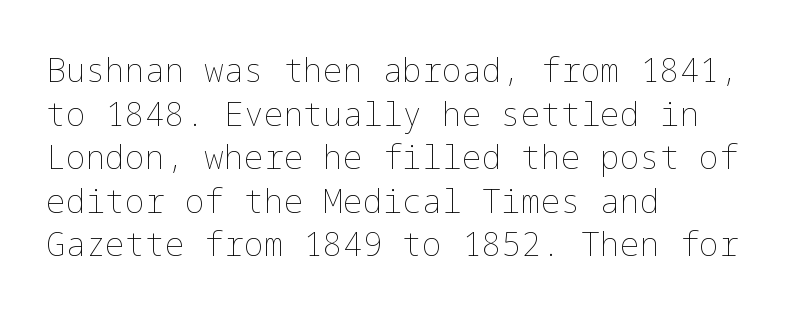
Q: Is the text bold? A: No.
Q: Is the text italic (slanted)? A: No, it is upright.
Q: Is the text underlined? A: No.
Q: How is the paragraph aligned? A: Left-aligned.
Q: Is the spacing between letters normal or unusually wide? A: Normal.
Q: Is the spacing between lines tight, normal or loose? A: Normal.
Q: Width (condensed, normal, or wide)? A: Normal.
Q: Stroke contrast? A: Low.
Q: x-height? A: Medium.
